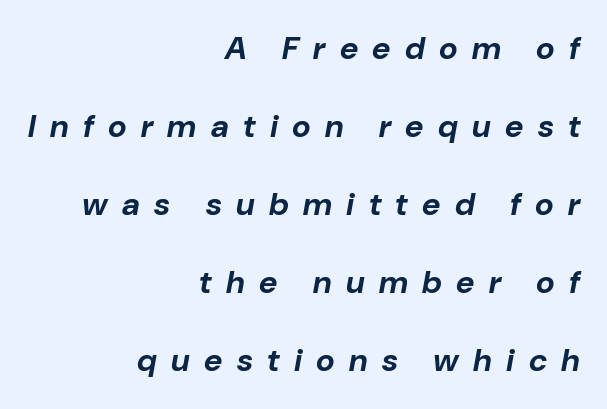
{"italic": "yes", "lean": "right", "slant_degrees": 10, "bold": "yes", "weight": "bold", "width": "normal", "stroke_contrast": "low", "x_height": "medium", "monospaced": "no", "underline": "no", "align": "right", "line_spacing": "loose", "line_spacing_ratio": 2.44, "letter_spacing": "wide", "letter_spacing_em": 0.45, "glyph_px": 32}
